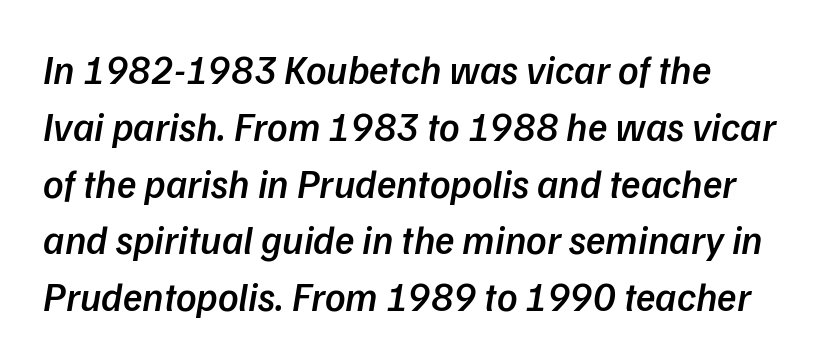
No feet cap the strokes, marking this as sans-serif type. The characters look somewhat weighty, a semibold short of true bold. The string is rendered with underlining switched off. What stands out about the letter spacing? Nothing — it is the standard amount. The block of text has a typical density, with ordinary space between rows.
